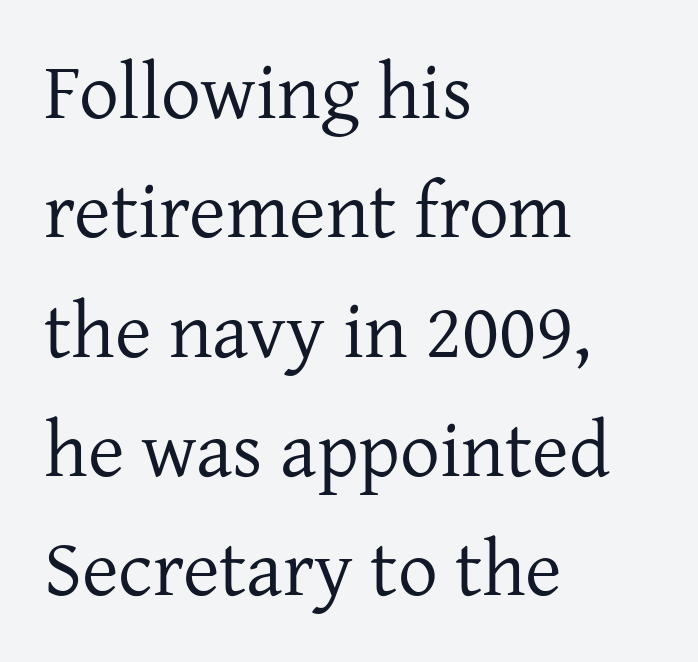
{"serif": "yes", "italic": "no", "bold": "no", "weight": "regular", "width": "normal", "stroke_contrast": "low", "x_height": "medium", "monospaced": "no", "underline": "no", "align": "left", "line_spacing": "normal", "line_spacing_ratio": 1.51, "letter_spacing": "normal", "letter_spacing_em": 0.0, "glyph_px": 79}
